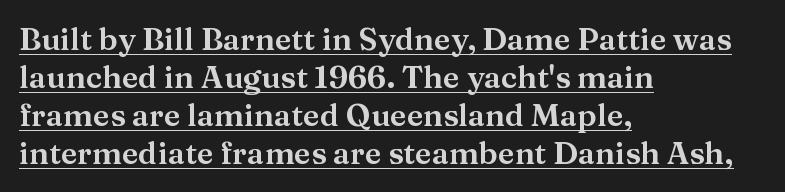
The image shows 31 px serif type, upright; set left-aligned, line spacing 1.23x, normal letter spacing, underlined; medium stroke contrast and a medium x-height.
